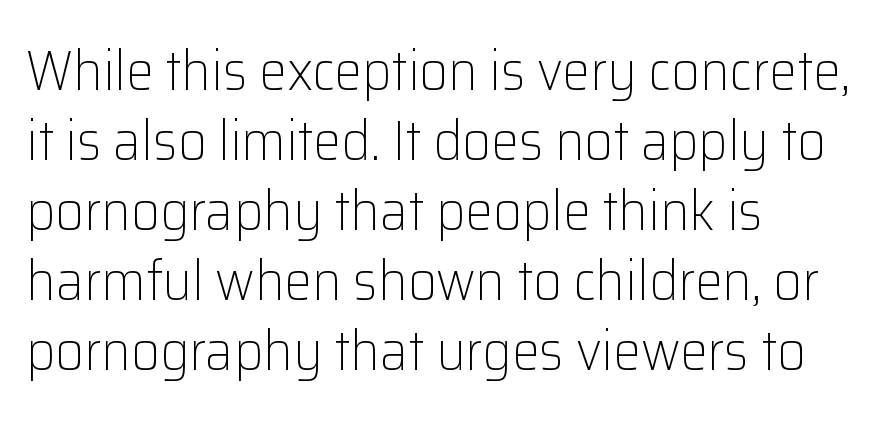
{"serif": "no", "italic": "no", "bold": "no", "weight": "light", "width": "normal", "stroke_contrast": "low", "x_height": "medium", "monospaced": "no", "underline": "no", "align": "left", "line_spacing": "normal", "line_spacing_ratio": 1.25, "letter_spacing": "normal", "letter_spacing_em": 0.0, "glyph_px": 56}
